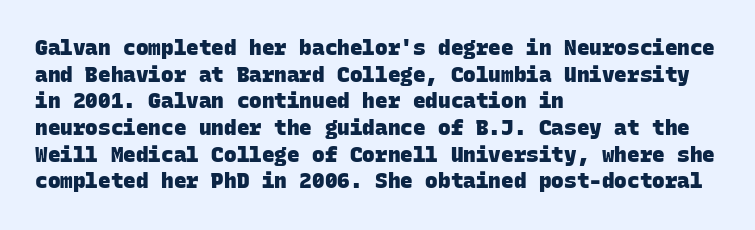
{"bold": "yes", "underline": "no", "align": "left", "line_spacing": "normal", "line_spacing_ratio": 1.27, "letter_spacing": "normal", "letter_spacing_em": 0.0, "glyph_px": 21}
